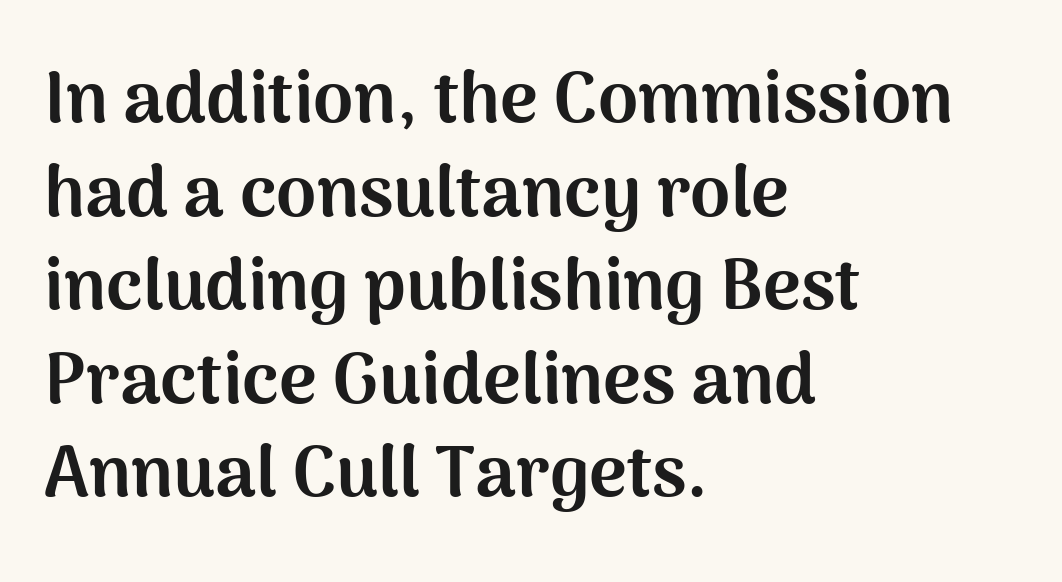
{"serif": "no", "italic": "no", "bold": "yes", "weight": "bold", "width": "normal", "stroke_contrast": "medium", "x_height": "medium", "monospaced": "no", "underline": "no", "align": "left", "line_spacing": "normal", "line_spacing_ratio": 1.3, "letter_spacing": "normal", "letter_spacing_em": 0.0, "glyph_px": 72}
